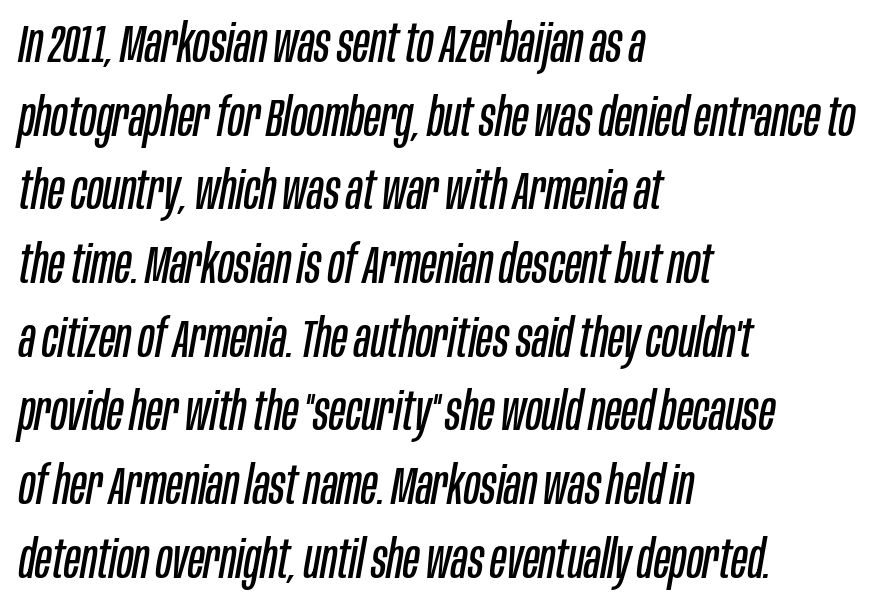
{"italic": "yes", "lean": "right", "slant_degrees": 10, "bold": "no", "weight": "regular", "width": "condensed", "stroke_contrast": "low", "x_height": "large", "monospaced": "no", "underline": "no", "align": "left", "line_spacing": "normal", "line_spacing_ratio": 1.39, "letter_spacing": "normal", "letter_spacing_em": 0.0, "glyph_px": 53}
